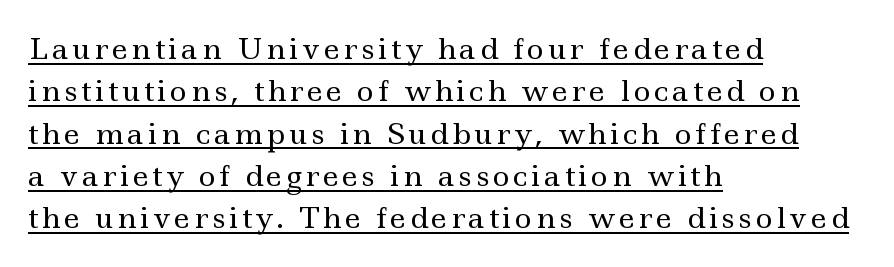
The image shows 29 px regular-weight, wide serif type, upright; set left-aligned, normal line spacing (1.46x), underlined; a small x-height.
